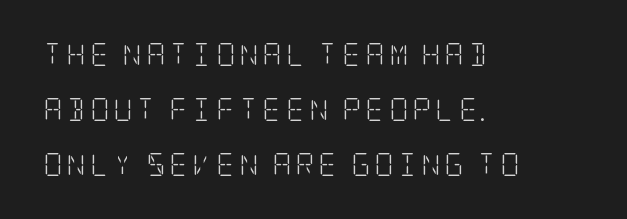
{"italic": "no", "bold": "no", "underline": "no", "align": "left", "line_spacing": "loose", "line_spacing_ratio": 2.39, "letter_spacing": "wide", "letter_spacing_em": 0.2, "glyph_px": 23}
